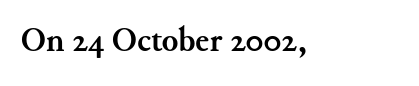
{"serif": "yes", "italic": "no", "bold": "yes", "weight": "semibold", "width": "normal", "stroke_contrast": "medium", "x_height": "small", "monospaced": "no", "underline": "no", "letter_spacing": "normal", "letter_spacing_em": 0.0, "glyph_px": 34}
